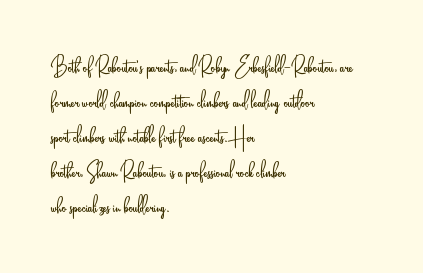
{"bold": "no", "underline": "no", "align": "left", "line_spacing": "normal", "line_spacing_ratio": 1.3, "letter_spacing": "normal", "letter_spacing_em": 0.0, "glyph_px": 27}
